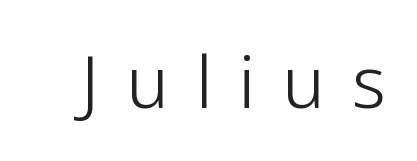
The image shows 71 px light sans-serif type, upright; set unusually wide letter spacing (+0.38 em), not underlined; low stroke contrast and a medium x-height.
